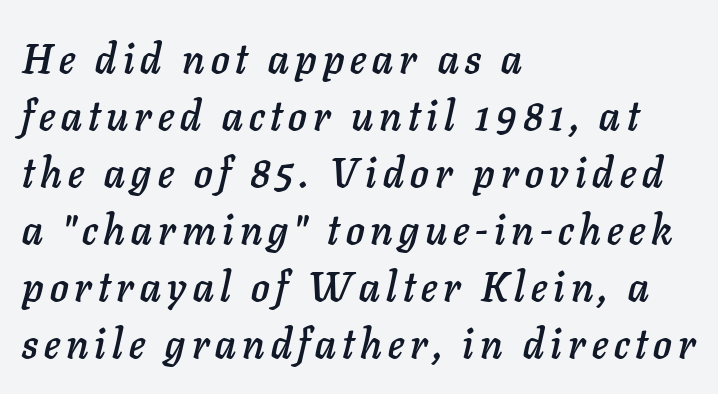
{"italic": "yes", "lean": "right", "slant_degrees": 11, "width": "normal", "stroke_contrast": "low", "x_height": "medium", "monospaced": "no", "underline": "no", "align": "left", "line_spacing": "normal", "line_spacing_ratio": 1.39, "glyph_px": 41}
